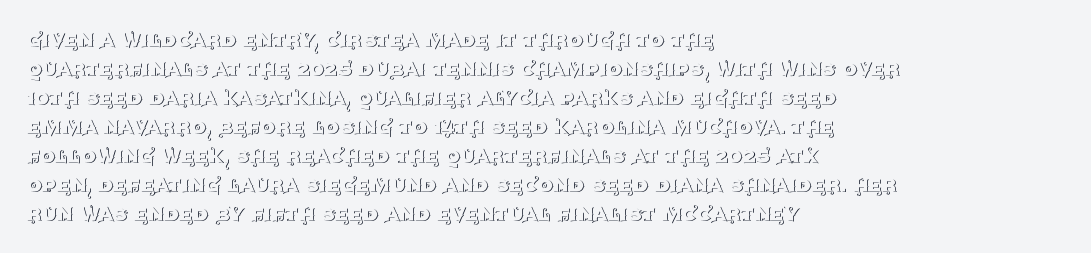
The strokes carry an ordinary text weight at most. Default kerning and tracking; the words read as compact shapes. The gap between lines stays unmarked. Does the lettering tilt? It doesn't — this is upright.
